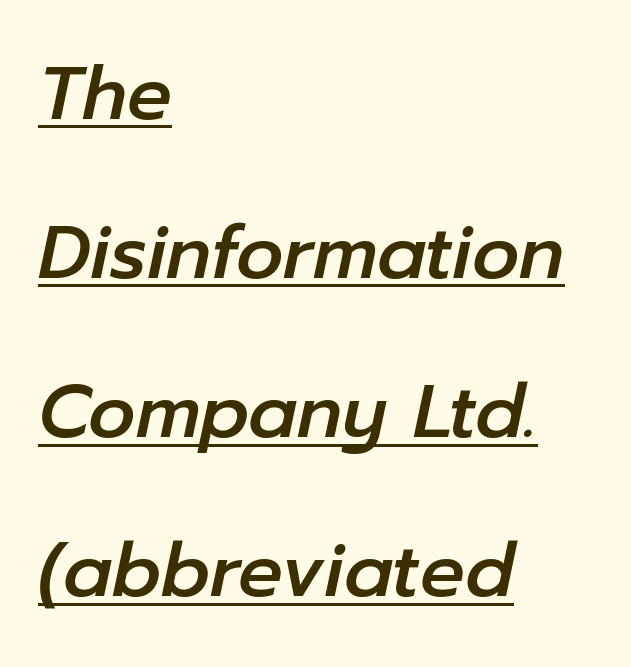
Q: Is the text italic (slanted)? A: Yes, it leans right by about 12 degrees.
Q: Is the text underlined? A: Yes.
Q: How is the paragraph aligned? A: Left-aligned.
Q: Is the spacing between letters normal or unusually wide? A: Normal.
Q: Is the spacing between lines tight, normal or loose? A: Loose.
Q: Width (condensed, normal, or wide)? A: Normal.
Q: Stroke contrast? A: Low.
Q: x-height? A: Medium.
Q: Monospaced? A: No.
